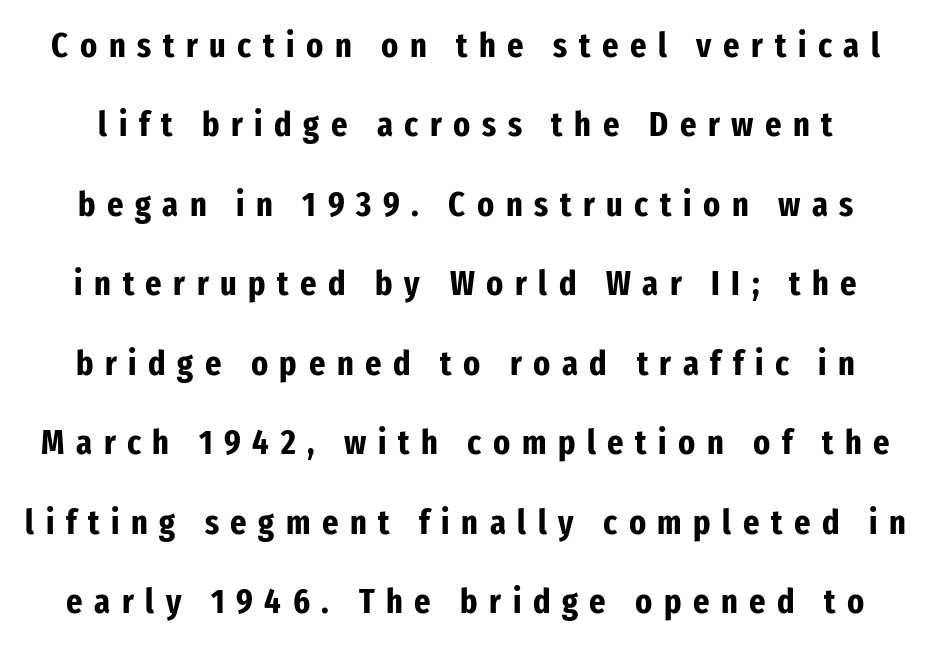
{"serif": "no", "italic": "no", "bold": "yes", "weight": "bold", "width": "condensed", "stroke_contrast": "low", "x_height": "medium", "monospaced": "no", "underline": "no", "line_spacing": "loose", "line_spacing_ratio": 2.27, "letter_spacing": "wide", "letter_spacing_em": 0.33, "glyph_px": 35}
